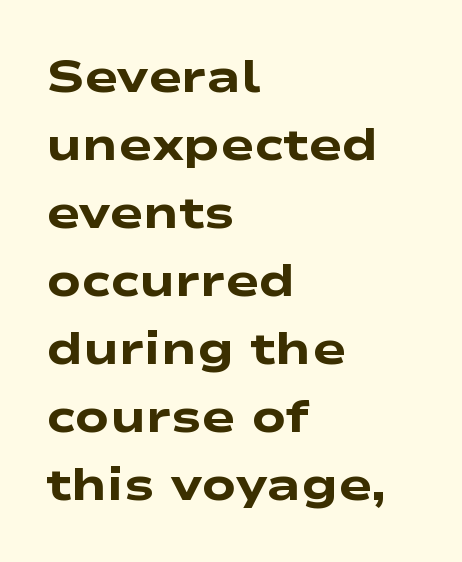
The image shows 45 px heavy, wide sans-serif type; set left-aligned, normal line spacing (1.51x), normal letter spacing, not underlined; low stroke contrast and a medium x-height.
